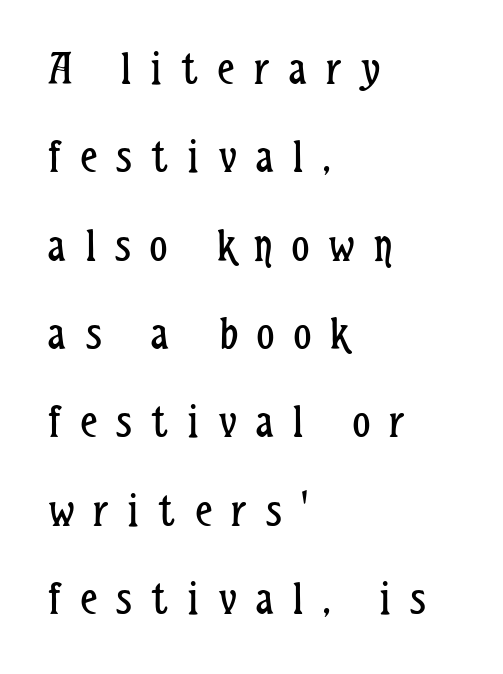
The typography opts for an upright posture over an oblique one. The designer went with a sans here, leaving each stem footless. No letter is thick-stroked: the sample isn't bold. The letters advance in unequal steps, a hallmark of proportional type. Alignment: flush left. This rendering widens character spacing well past its baseline value.
